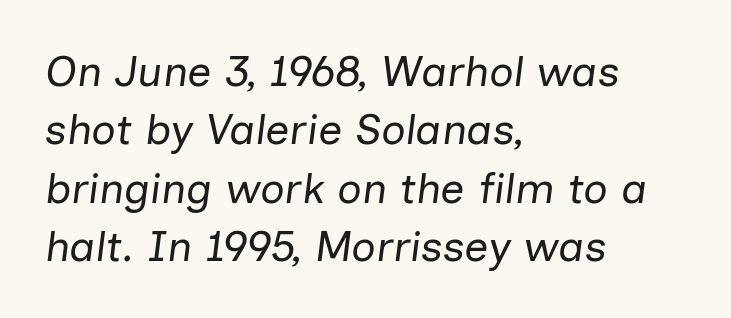
{"italic": "yes", "lean": "right", "slant_degrees": 7, "bold": "no", "weight": "regular", "width": "normal", "stroke_contrast": "low", "x_height": "medium", "monospaced": "no", "underline": "no", "align": "left", "line_spacing": "normal", "line_spacing_ratio": 1.36, "letter_spacing": "normal", "letter_spacing_em": 0.0, "glyph_px": 43}
